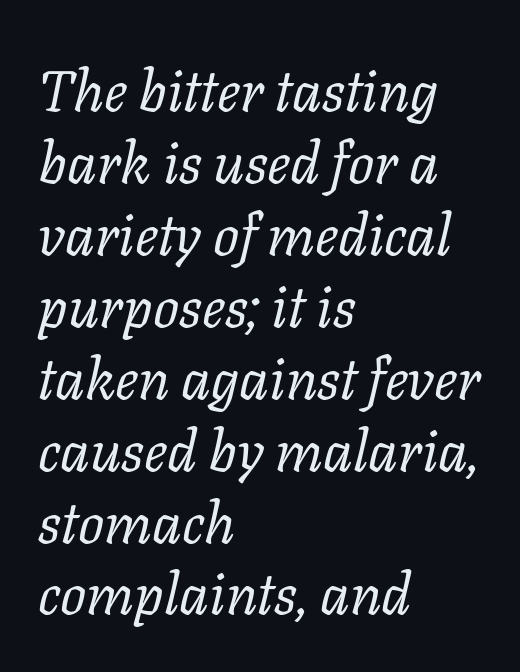
Letter spacing: default. The typesetter chose a ragged-right arrangement here. No heavy texture on the line: the type isn't bold. Character widths vary here, with narrow letters taking less room than wide ones.
